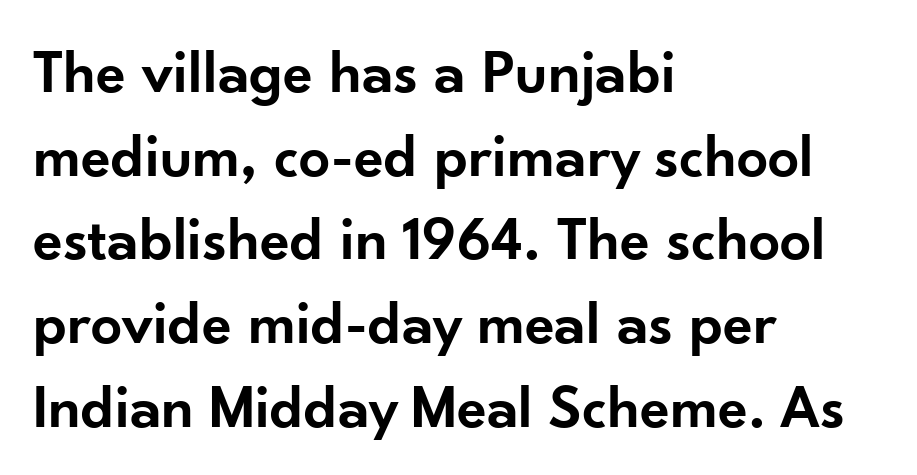
{"serif": "no", "italic": "no", "bold": "semi", "weight": "semibold", "width": "normal", "stroke_contrast": "low", "x_height": "small", "monospaced": "no", "underline": "no", "align": "left", "line_spacing": "normal", "line_spacing_ratio": 1.35, "letter_spacing": "normal", "letter_spacing_em": 0.0, "glyph_px": 62}
